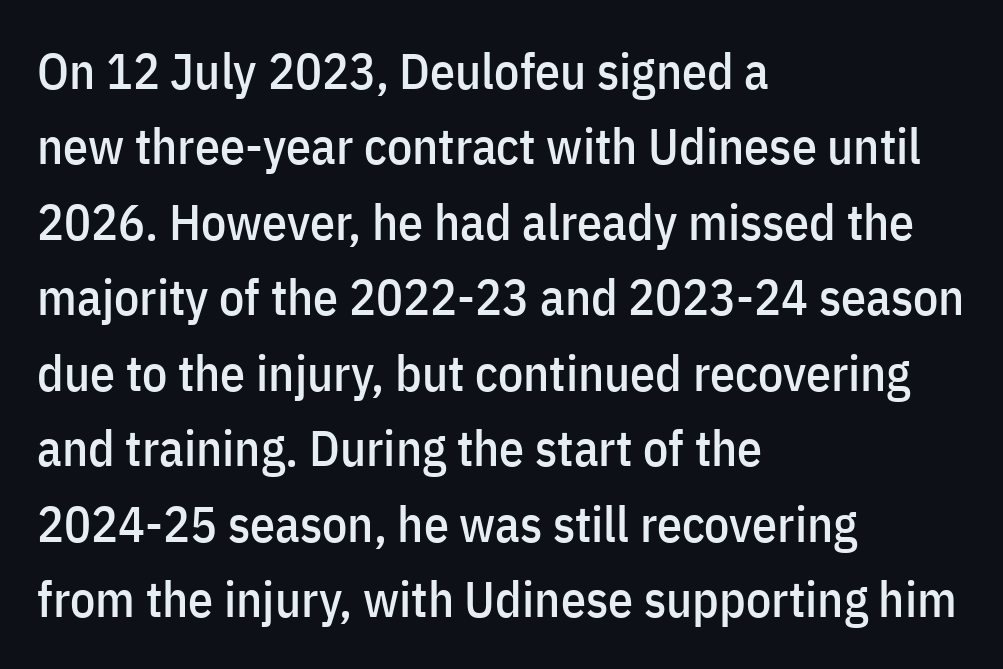
{"serif": "no", "italic": "no", "width": "condensed", "stroke_contrast": "low", "x_height": "medium", "monospaced": "no", "underline": "no", "align": "left", "line_spacing": "normal", "line_spacing_ratio": 1.51, "letter_spacing": "normal", "letter_spacing_em": 0.0, "glyph_px": 50}
